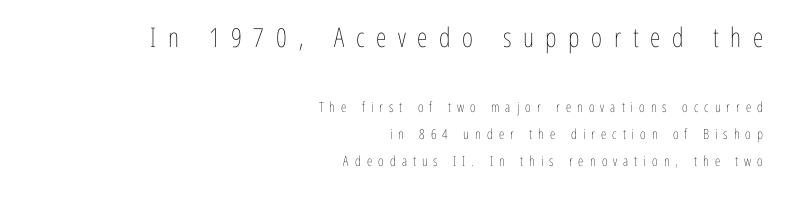
The image shows 27 px text type, upright; set right-aligned, loose line spacing (1.96x), unusually wide letter spacing (+0.43 em), not underlined; the first (top) block is 1.93x larger.
